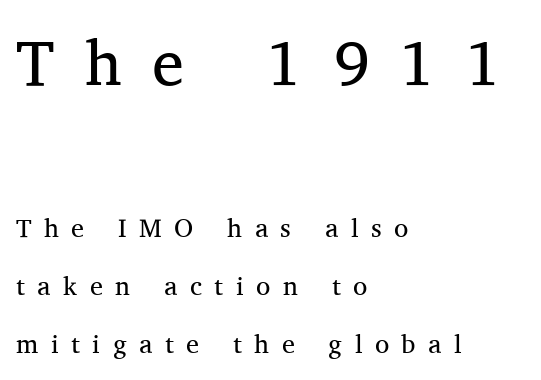
The image shows 64 px regular-weight serif type, upright; set left-aligned, loose line spacing (2.22x), unusually wide letter spacing (+0.48 em), not underlined; the first (top) block is 2.46x larger; medium stroke contrast and a medium x-height.
